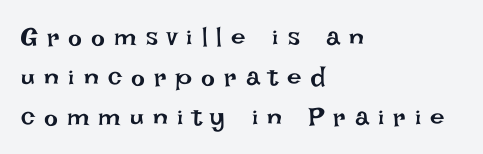
Q: Is the text bold? A: No.
Q: Is the text italic (slanted)? A: No, it is upright.
Q: Is the text underlined? A: No.
Q: How is the paragraph aligned? A: Left-aligned.
Q: Is the spacing between letters normal or unusually wide? A: Unusually wide.
Q: Is the spacing between lines tight, normal or loose? A: Normal.
